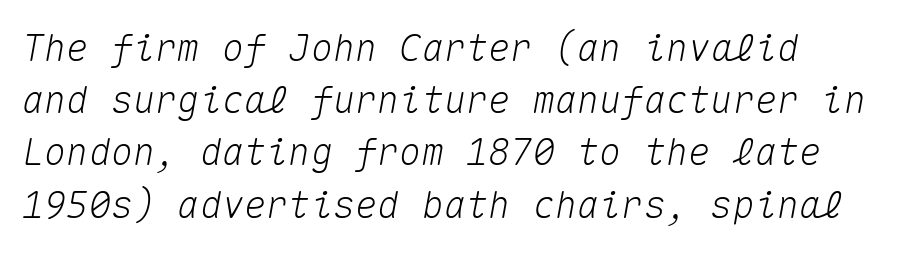
Q: Is the text italic (slanted)? A: Yes, it leans right by about 10 degrees.
Q: Is the text underlined? A: No.
Q: How is the paragraph aligned? A: Left-aligned.
Q: Is the spacing between letters normal or unusually wide? A: Normal.
Q: Is the spacing between lines tight, normal or loose? A: Normal.
Q: Width (condensed, normal, or wide)? A: Normal.
Q: Stroke contrast? A: Medium.
Q: x-height? A: Medium.
Q: Monospaced? A: Yes.
